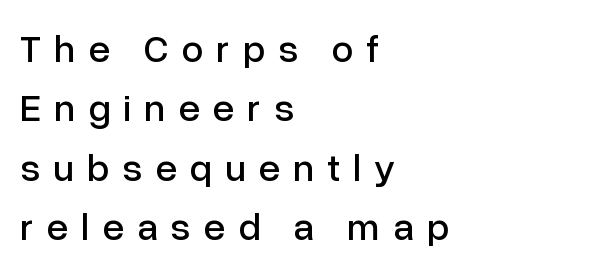
The image shows 39 px sans-serif type, upright; set left-aligned, normal line spacing (1.52x), unusually wide letter spacing (+0.33 em), not underlined; low stroke contrast and a medium x-height.
